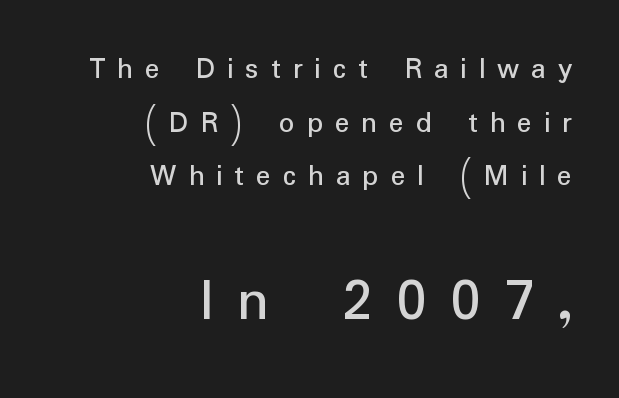
Q: Is the text bold? A: No.
Q: Is the text italic (slanted)? A: No, it is upright.
Q: Is the typeface a serif or a sans-serif typeface? A: Sans-serif.
Q: Is the text underlined? A: No.
Q: How is the paragraph aligned? A: Right-aligned.
Q: Is the spacing between letters normal or unusually wide? A: Unusually wide.
Q: Which block of text is set in a larger size, the first (top) or the second (bottom)? A: The second (bottom) one.
Q: Width (condensed, normal, or wide)? A: Normal.
Q: Stroke contrast? A: Low.
Q: x-height? A: Medium.
Q: Monospaced? A: No.
